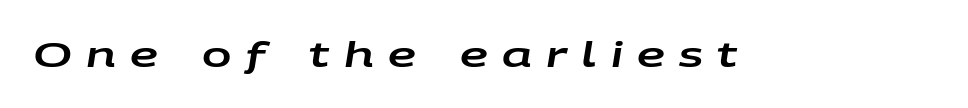
{"italic": "yes", "lean": "right", "slant_degrees": 9, "width": "wide", "stroke_contrast": "low", "x_height": "large", "monospaced": "no", "underline": "no", "letter_spacing": "wide", "letter_spacing_em": 0.41, "glyph_px": 35}
